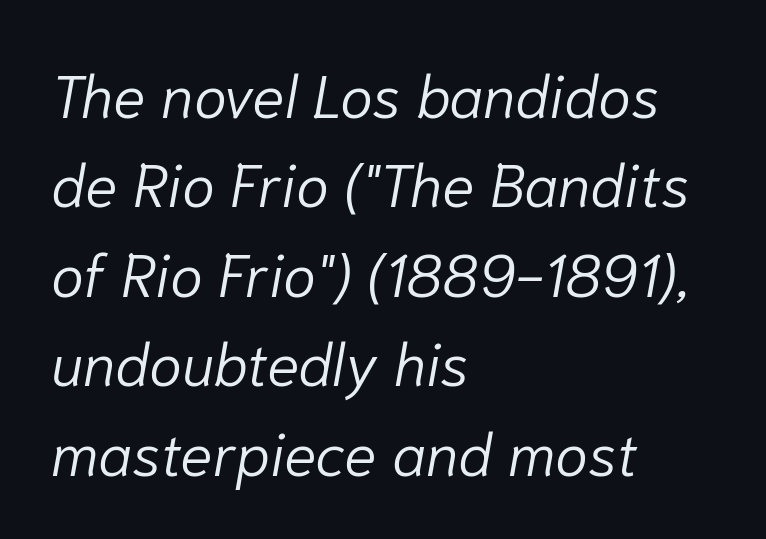
The image shows 60 px light type, italic (leaning right); set left-aligned, normal line spacing (1.49x), normal letter spacing, not underlined; low stroke contrast and a medium x-height.
